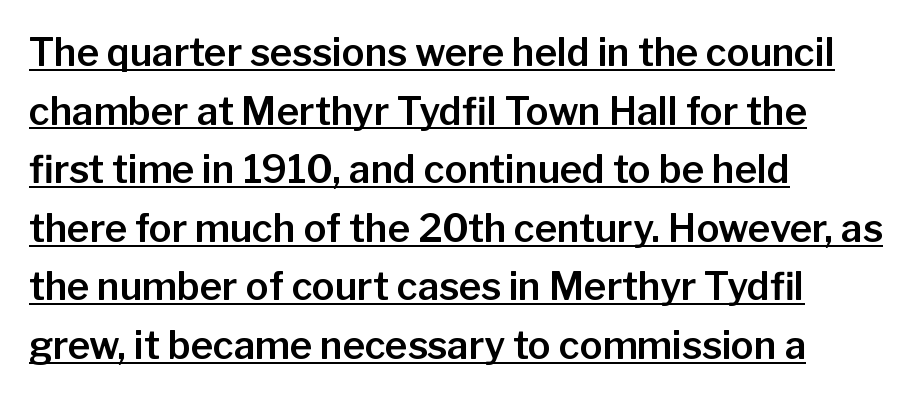
Q: Is the text italic (slanted)? A: No, it is upright.
Q: Is the typeface a serif or a sans-serif typeface? A: Sans-serif.
Q: Is the text underlined? A: Yes.
Q: How is the paragraph aligned? A: Left-aligned.
Q: Is the spacing between letters normal or unusually wide? A: Normal.
Q: Is the spacing between lines tight, normal or loose? A: Normal.
Q: Width (condensed, normal, or wide)? A: Normal.
Q: Stroke contrast? A: Low.
Q: x-height? A: Medium.
Q: Monospaced? A: No.
